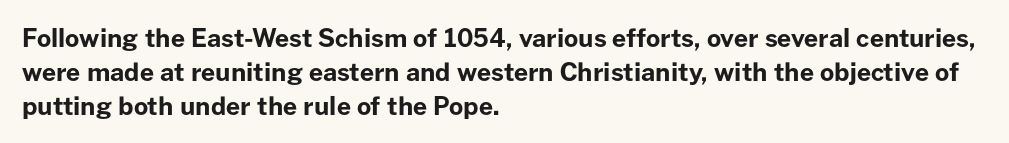
Q: Is the text bold? A: Yes.
Q: Is the text italic (slanted)? A: No, it is upright.
Q: Is the text underlined? A: No.
Q: How is the paragraph aligned? A: Left-aligned.
Q: Is the spacing between letters normal or unusually wide? A: Normal.
Q: Is the spacing between lines tight, normal or loose? A: Normal.
